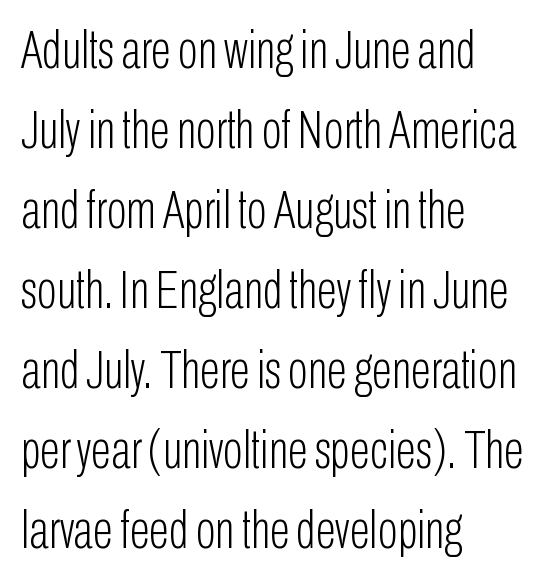
Q: Is the text bold? A: No.
Q: Is the text italic (slanted)? A: No, it is upright.
Q: Is the typeface a serif or a sans-serif typeface? A: Sans-serif.
Q: Is the text underlined? A: No.
Q: How is the paragraph aligned? A: Left-aligned.
Q: Is the spacing between letters normal or unusually wide? A: Normal.
Q: Is the spacing between lines tight, normal or loose? A: Normal.
Q: Width (condensed, normal, or wide)? A: Condensed.
Q: Stroke contrast? A: Low.
Q: x-height? A: Medium.
Q: Monospaced? A: No.
